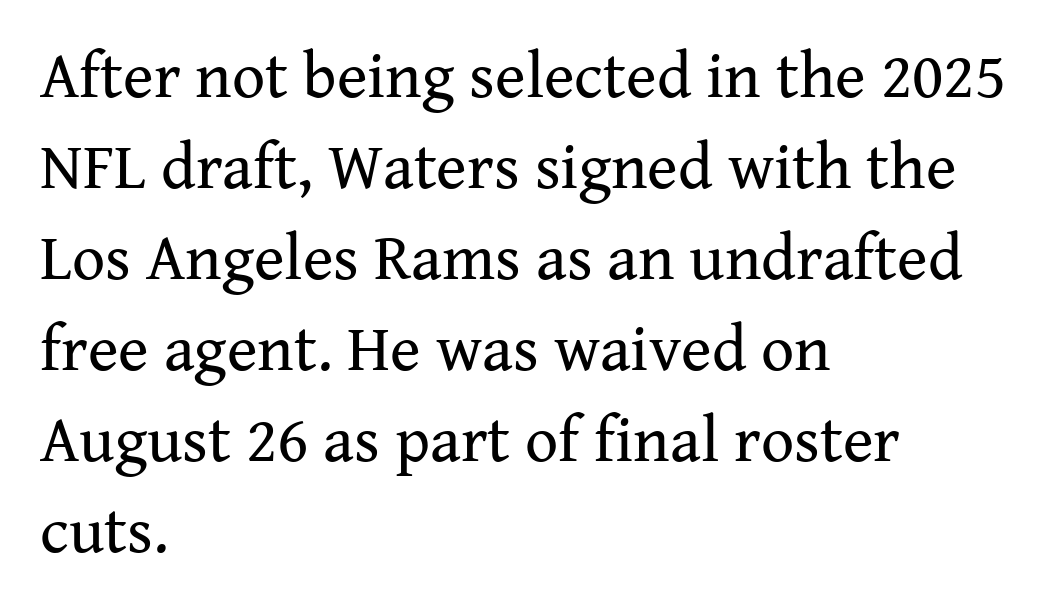
The image shows 65 px regular-weight serif type, upright; set left-aligned, normal line spacing (1.4x), normal letter spacing, not underlined; medium stroke contrast and a medium x-height.
